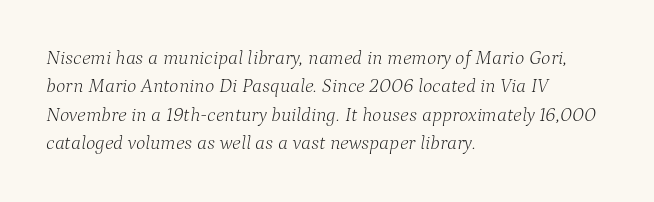
Style check: oblique. A normal amount of white space separates one row of letters from the next. The line texture is even and compact thanks to regular tracking. Letters rest on an invisible, unmarked baseline. The paragraph shown leans on its left margin.
